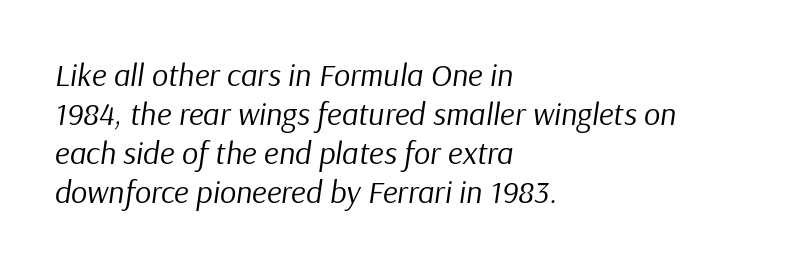
Horizontally, the lines are justified to the leading edge only. These lines were composed using italics. Honestly, the letter spacing is just normal — you wouldn't notice it. Stems and bowls with no extra thickness — not bold. The rendering uses natural spacing where letterforms have individual widths. Lines of text with bare space underneath.
